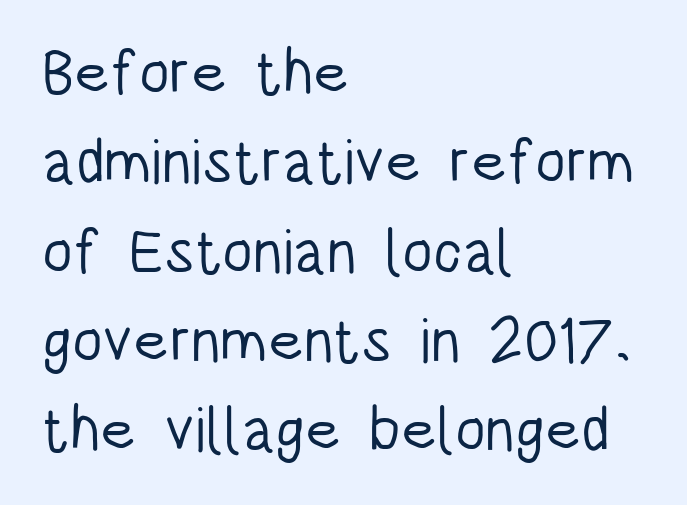
{"serif": "no", "italic": "no", "bold": "no", "weight": "light", "width": "condensed", "stroke_contrast": "low", "x_height": "large", "monospaced": "no", "underline": "no", "align": "left", "line_spacing": "normal", "line_spacing_ratio": 1.44, "letter_spacing": "normal", "letter_spacing_em": 0.0, "glyph_px": 62}
